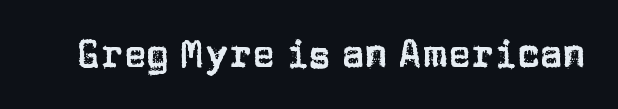
The image shows 38 px sans-serif type, upright; set normal letter spacing, not underlined; low stroke contrast and a large x-height.
